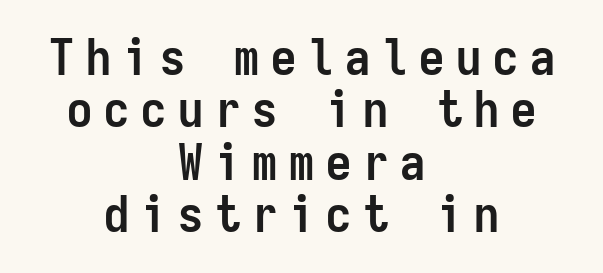
Very little white space separates one row of letters from the next. The strokes are fattened all the way to bold. Compared with typical body copy, the letter spacing here is much looser. Typeset on center — no edge is straight.
